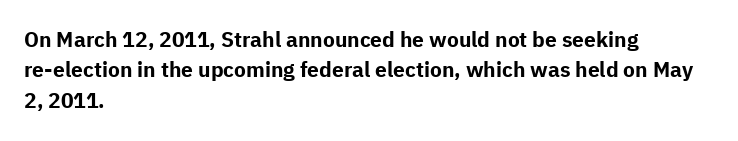
Q: Is the text bold? A: Yes.
Q: Is the text italic (slanted)? A: No, it is upright.
Q: Is the text underlined? A: No.
Q: How is the paragraph aligned? A: Left-aligned.
Q: Is the spacing between letters normal or unusually wide? A: Normal.
Q: Is the spacing between lines tight, normal or loose? A: Normal.
